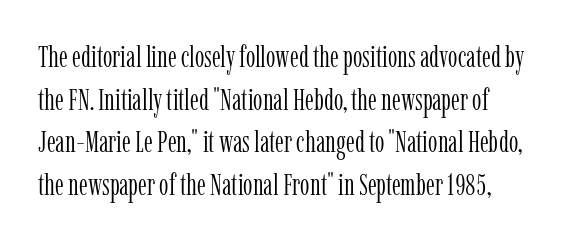
This is serif lettering, the kind often seen in printed books. Between one letter and the next there's only the usual sliver of space. Each new line begins a customary step beneath the previous one. The font is comparable to plain body text, perhaps lighter. The foot of each line stays bare and open.
